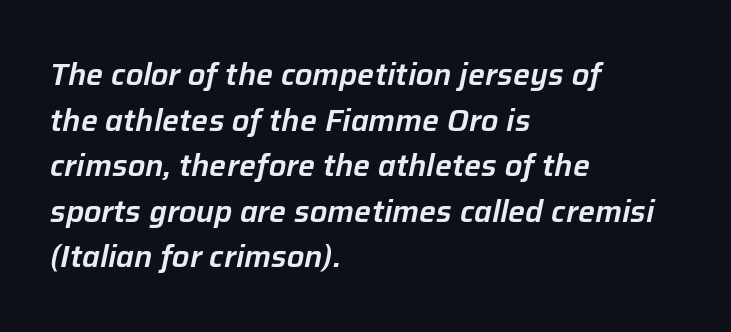
Q: Is the text italic (slanted)? A: Yes, it leans right by about 12 degrees.
Q: Is the text underlined? A: No.
Q: How is the paragraph aligned? A: Left-aligned.
Q: Is the spacing between letters normal or unusually wide? A: Normal.
Q: Is the spacing between lines tight, normal or loose? A: Normal.
Q: Width (condensed, normal, or wide)? A: Normal.
Q: Stroke contrast? A: Low.
Q: x-height? A: Medium.
Q: Monospaced? A: No.
